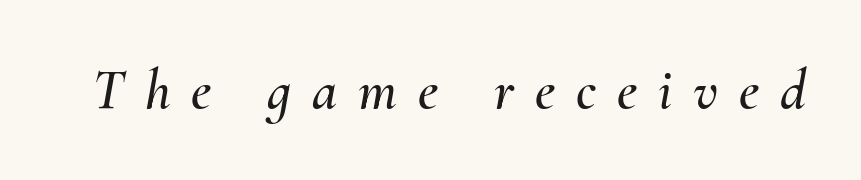
Q: Is the text italic (slanted)? A: Yes, it leans right by about 10 degrees.
Q: Is the text underlined? A: No.
Q: Is the spacing between letters normal or unusually wide? A: Unusually wide.
Q: Width (condensed, normal, or wide)? A: Normal.
Q: Stroke contrast? A: Medium.
Q: x-height? A: Small.
Q: Monospaced? A: No.
